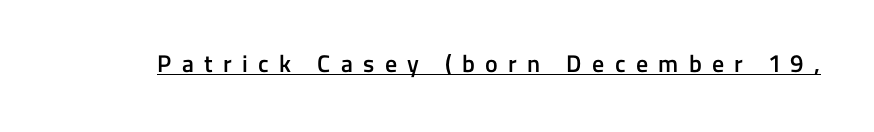
The image shows 24 px text type, upright; set unusually wide letter spacing (+0.43 em), underlined.
